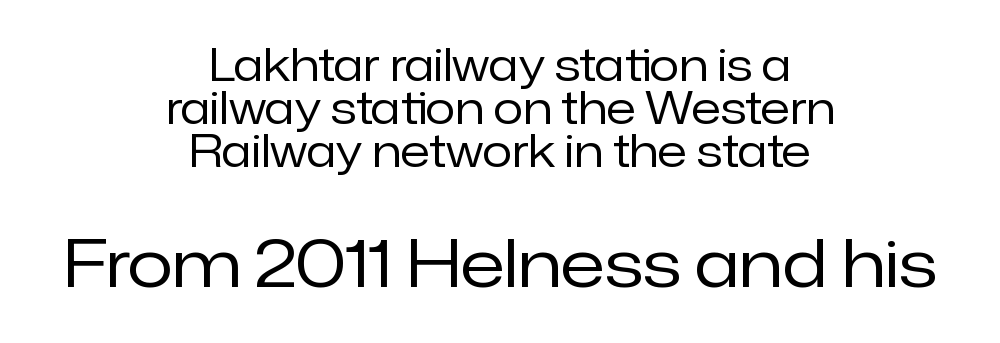
Q: Is the text bold? A: No.
Q: Is the text italic (slanted)? A: No, it is upright.
Q: Is the typeface a serif or a sans-serif typeface? A: Sans-serif.
Q: Is the text underlined? A: No.
Q: How is the paragraph aligned? A: Centered.
Q: Is the spacing between letters normal or unusually wide? A: Normal.
Q: Is the spacing between lines tight, normal or loose? A: Tight.
Q: Which block of text is set in a larger size, the first (top) or the second (bottom)? A: The second (bottom) one.
Q: Width (condensed, normal, or wide)? A: Normal.
Q: Stroke contrast? A: Low.
Q: x-height? A: Medium.
Q: Monospaced? A: No.
